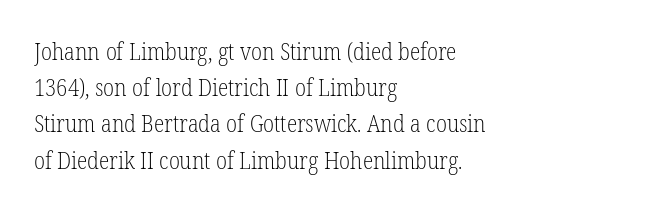
Default kerning and tracking; the words read as compact shapes. Tall strokes in this sample are plumb rather than angled. This rendering uses left alignment, leaving the right contour irregular. Students, observe: this is what conventionally led text looks like. Each stroke keeps to a modest, everyday thickness or less. Honestly, there is no underline to notice here at all.
